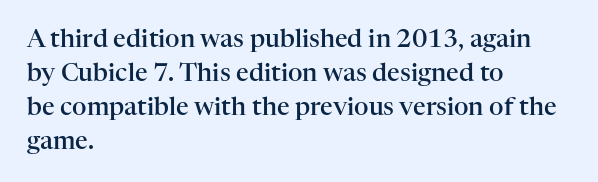
Do the letters lean? They stand straight. Set as a demibold, roughly 600 on the weight scale. Interline gaps are of average width in this sample. Has an underline been added? It has not. In CSS terms this would be text-align: left. The passage shown has conventional tracking throughout.
